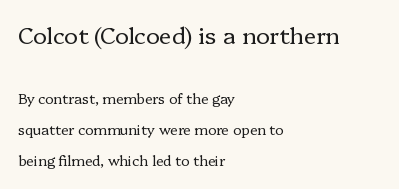
The image shows 23 px text type, upright; set left-aligned, loose line spacing (2.23x), normal letter spacing, not underlined; the first (top) block is 1.64x larger.
